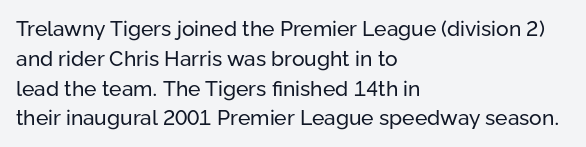
The image shows 21 px text type, upright; set left-aligned, normal line spacing (1.42x), normal letter spacing, not underlined.
